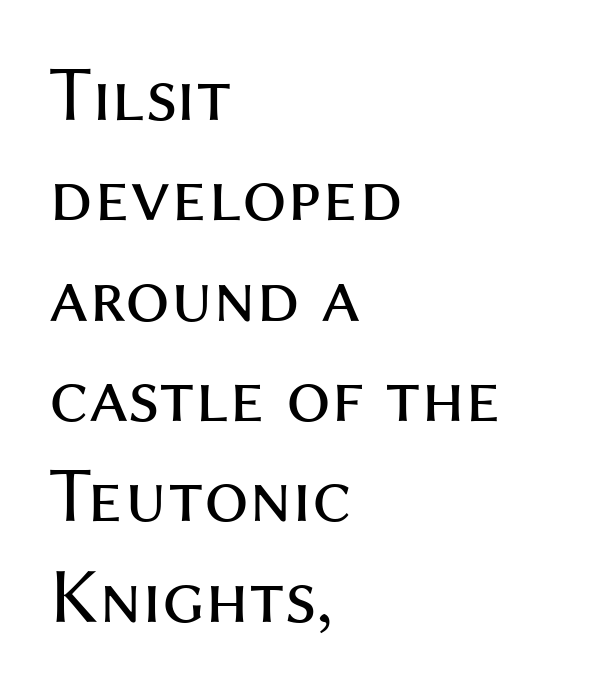
Clear beneath every line of the passage. Is this a heavy cut? Hardly; it is regular or lighter. The leading is moderate, giving the passage an even texture. Students, note that the glyphs here touch the page at normal intervals.
